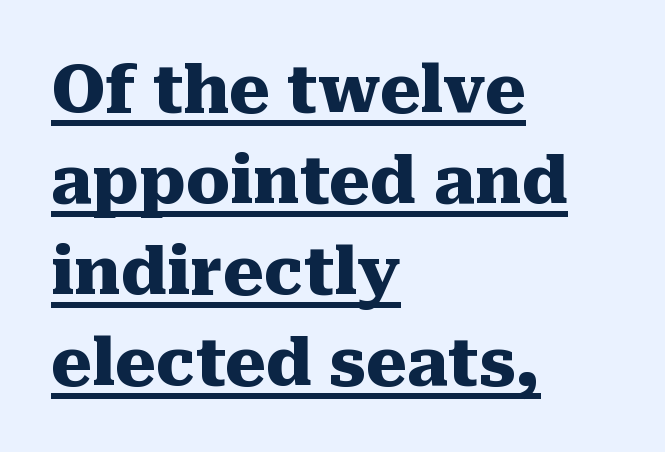
{"serif": "yes", "italic": "no", "bold": "yes", "weight": "heavy", "width": "normal", "stroke_contrast": "medium", "x_height": "medium", "monospaced": "no", "underline": "yes", "align": "left", "line_spacing": "normal", "line_spacing_ratio": 1.4, "letter_spacing": "normal", "letter_spacing_em": 0.0, "glyph_px": 65}
